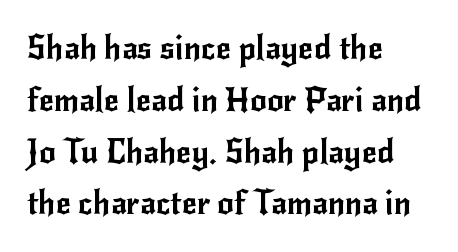
The image shows 33 px sans-serif type, upright; set left-aligned, normal line spacing (1.57x), normal letter spacing, not underlined; low stroke contrast and a small x-height.
